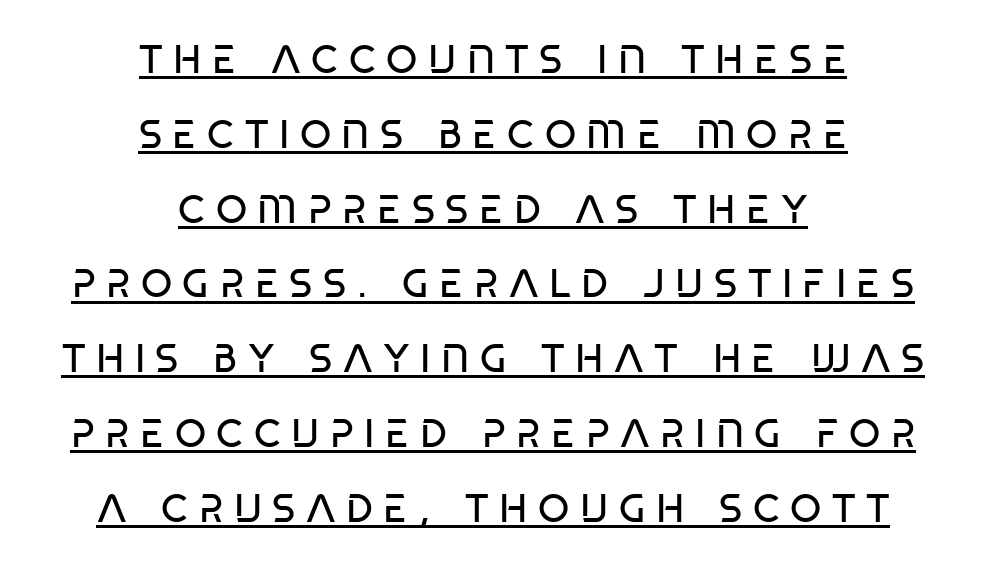
Varying glyph widths throughout — classic text-font behaviour. A centered setting, common on invitations and titles, is used for this passage. The string is rendered with underlining switched on. The passage shown has open, widely tracked lettering throughout.
